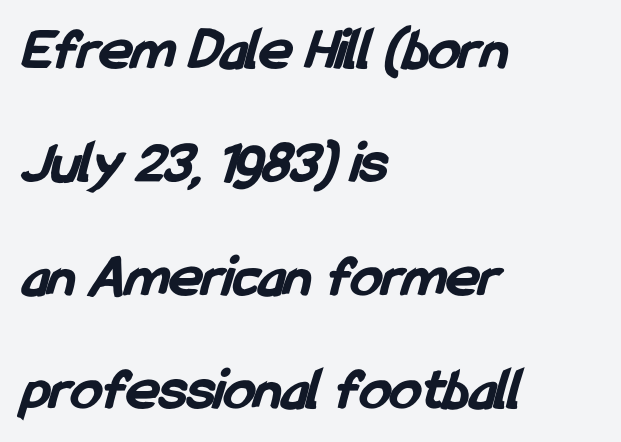
Nobody drew a line under any word here. Does the weight exceed regular? Yes, all the way to bold. Do the characters align in a grid? No, the font is proportional. I'd call this a sans setting — the letters go barefoot. Horizontal alignment here is leftward, the default for most running prose. Short note: letters normally spaced.
